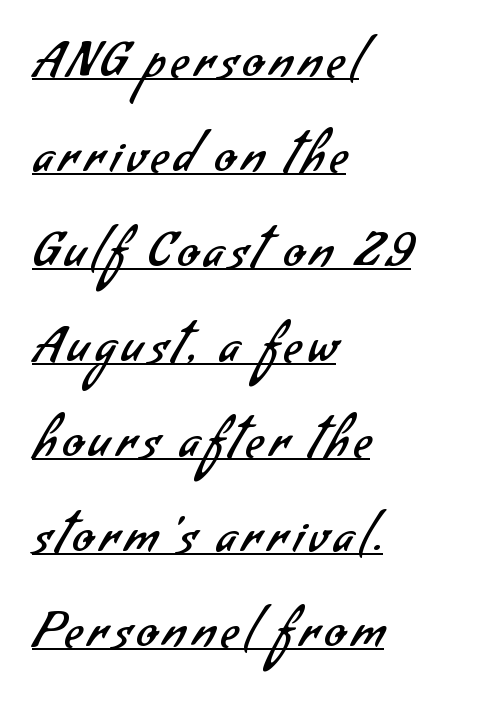
Reading down the block, your eye returns to a fixed left position each line. The typesetter has applied underlining to the passage shown. Leading is clearly above the norm, producing a sparse column. Think of a printed novel: that variable character pitch is what you see here. Counters stay open thanks to moderate or lighter strokes.
